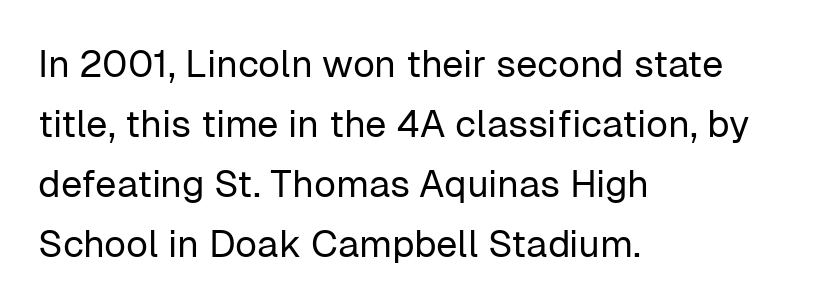
The image shows 38 px regular-weight sans-serif type, upright; set left-aligned, normal line spacing (1.58x), normal letter spacing, not underlined; low stroke contrast and a medium x-height.
